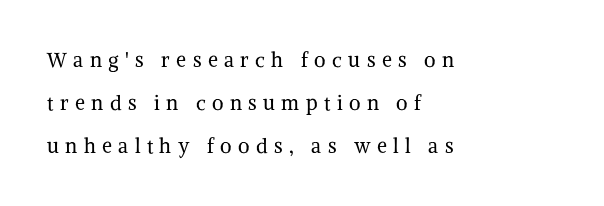
Q: Is the text bold? A: No.
Q: Is the text italic (slanted)? A: No, it is upright.
Q: Is the text underlined? A: No.
Q: How is the paragraph aligned? A: Left-aligned.
Q: Is the spacing between letters normal or unusually wide? A: Unusually wide.
Q: Is the spacing between lines tight, normal or loose? A: Loose.
